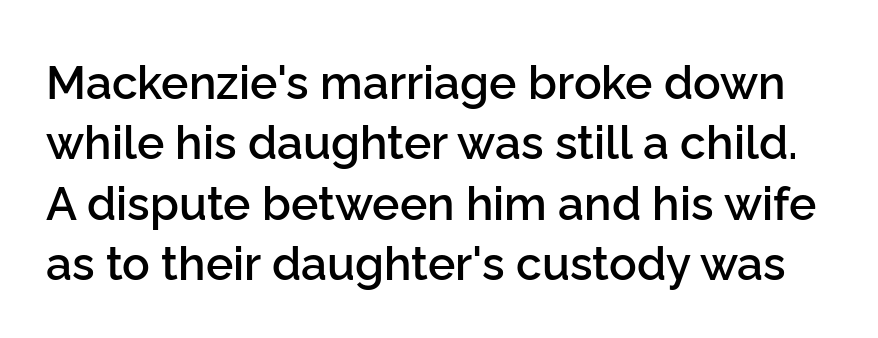
Character widths vary here, with narrow letters taking less room than wide ones. The specimen reads as upright at a glance. The rendering shows plain stroke endings on the letterforms — a sans-serif design. What weight is shown? A semibold, between regular and bold. The space beneath each line is pristine and unruled.
